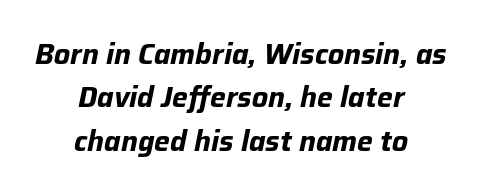
The image shows 28 px bold type, italic (leaning right); set centered, normal line spacing (1.55x), normal letter spacing, not underlined; low stroke contrast and a medium x-height.
